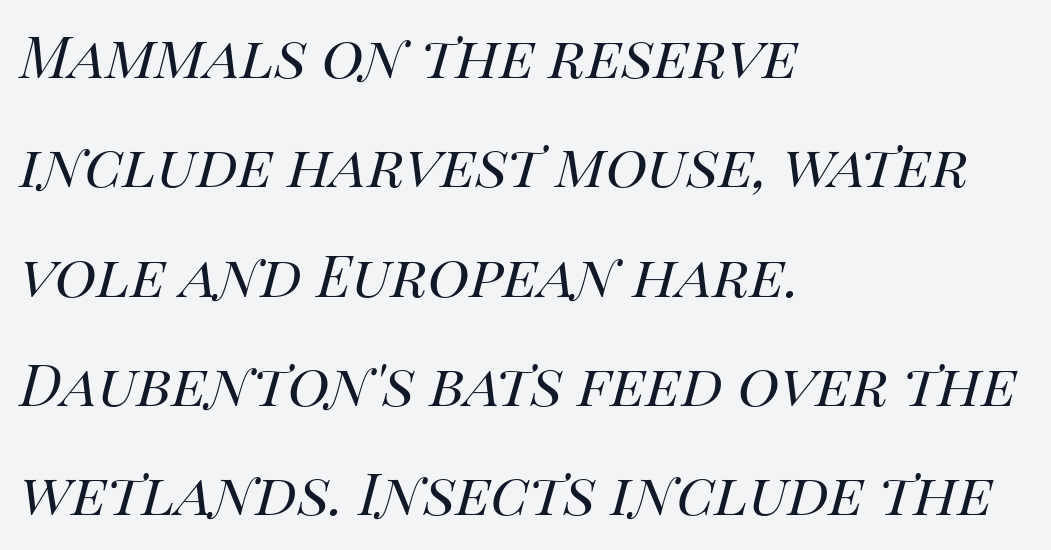
The image shows 71 px regular-weight type, italic (leaning right); set left-aligned, normal line spacing (1.54x), normal letter spacing, not underlined; high stroke contrast and a large x-height.
